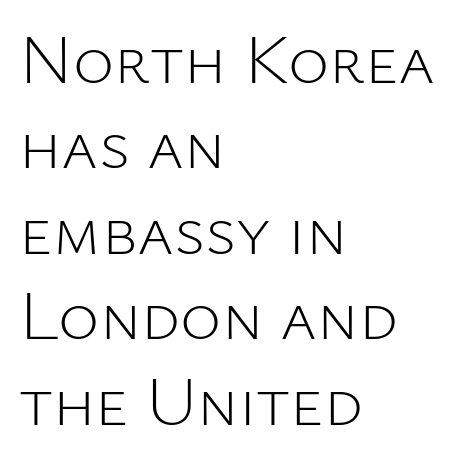
Q: Is the text bold? A: No.
Q: Is the text italic (slanted)? A: No, it is upright.
Q: Is the typeface a serif or a sans-serif typeface? A: Sans-serif.
Q: Is the text underlined? A: No.
Q: How is the paragraph aligned? A: Left-aligned.
Q: Is the spacing between letters normal or unusually wide? A: Normal.
Q: Width (condensed, normal, or wide)? A: Normal.
Q: Stroke contrast? A: Low.
Q: x-height? A: Medium.
Q: Monospaced? A: No.
